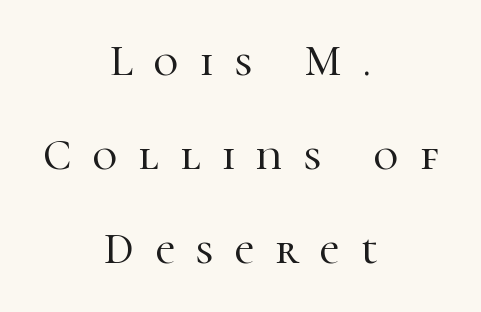
The image shows 43 px serif type, upright; set centered, loose line spacing (2.19x), unusually wide letter spacing (+0.5 em), not underlined; high stroke contrast and a medium x-height.
